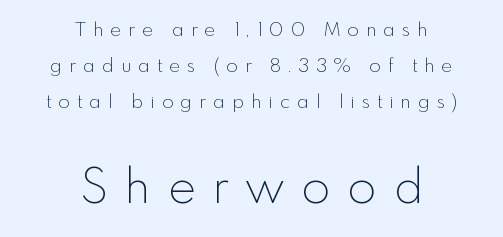
The passage shown is typed in a proportional face where columns would drift. A typesetter would label this face a sans. The type sits square on the baseline with zero lean. Casual observation: everything's sitting right in the middle.
